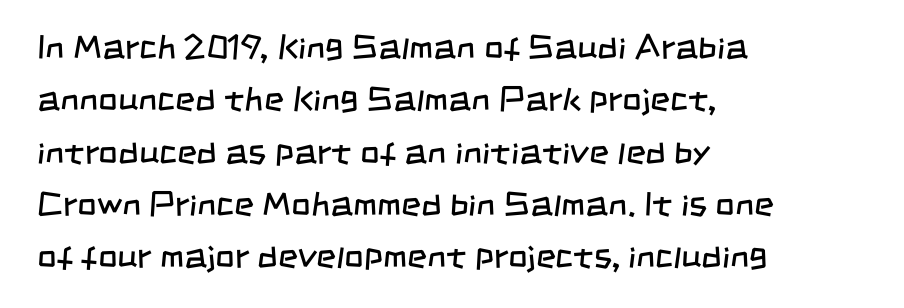
Q: Is the text bold? A: No.
Q: Is the typeface a serif or a sans-serif typeface? A: Sans-serif.
Q: Is the text underlined? A: No.
Q: How is the paragraph aligned? A: Left-aligned.
Q: Is the spacing between letters normal or unusually wide? A: Normal.
Q: Is the spacing between lines tight, normal or loose? A: Normal.
Q: Width (condensed, normal, or wide)? A: Condensed.
Q: Stroke contrast? A: Low.
Q: x-height? A: Large.
Q: Monospaced? A: No.
